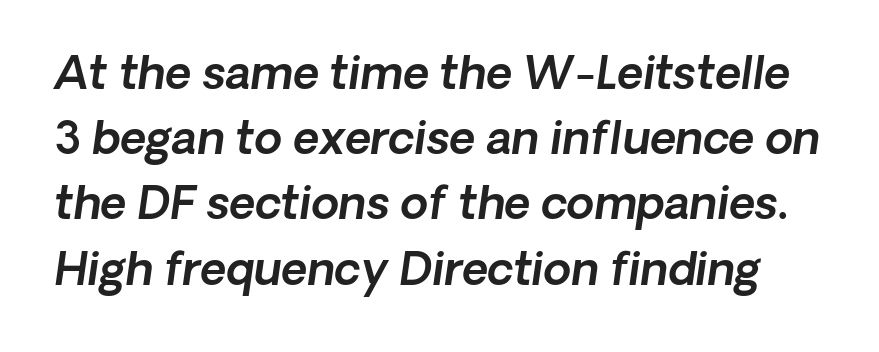
{"italic": "yes", "lean": "right", "slant_degrees": 8, "width": "normal", "x_height": "medium", "monospaced": "no", "underline": "no", "line_spacing": "normal", "line_spacing_ratio": 1.45, "letter_spacing": "normal", "letter_spacing_em": 0.0, "glyph_px": 45}
